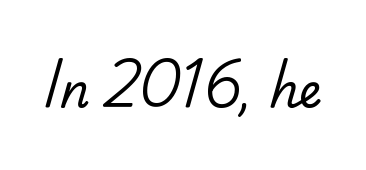
Q: Is the text bold? A: No.
Q: Is the typeface a serif or a sans-serif typeface? A: Sans-serif.
Q: Is the text underlined? A: No.
Q: Is the spacing between letters normal or unusually wide? A: Normal.
Q: Width (condensed, normal, or wide)? A: Normal.
Q: Stroke contrast? A: Low.
Q: x-height? A: Small.
Q: Monospaced? A: No.
